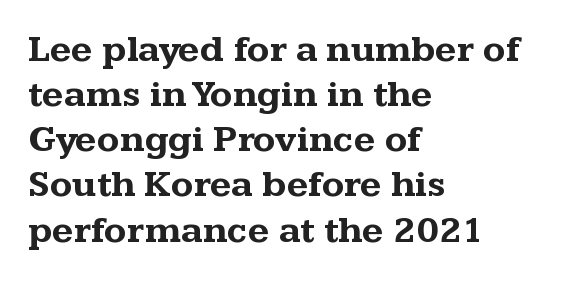
The image shows 37 px bold, wide serif type, upright; set left-aligned, line spacing 1.22x, normal letter spacing, not underlined; medium stroke contrast and a medium x-height.
